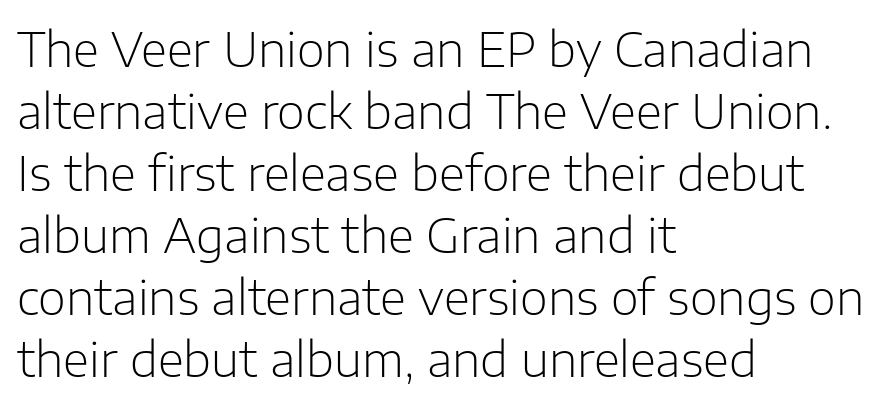
The image shows 48 px light sans-serif type, upright; set left-aligned, normal line spacing (1.29x), normal letter spacing, not underlined; low stroke contrast and a medium x-height.
